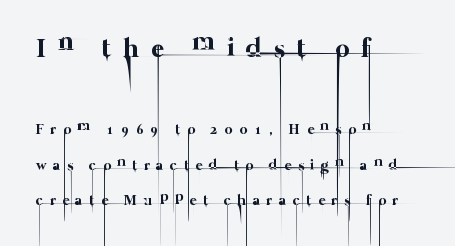
The composition opens big and finishes small. The gaps between neighbouring characters are conspicuously large. The ragged edge is on the right, which tells us the setting is flush left. The specimen omits any rule beneath the text block's lines.
